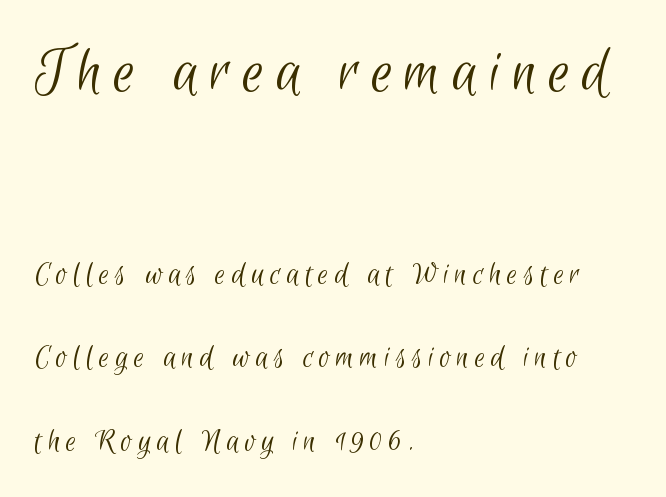
Q: Is the text bold? A: No.
Q: Is the typeface a serif or a sans-serif typeface? A: Sans-serif.
Q: Is the text underlined? A: No.
Q: How is the paragraph aligned? A: Left-aligned.
Q: Is the spacing between lines tight, normal or loose? A: Loose.
Q: Which block of text is set in a larger size, the first (top) or the second (bottom)? A: The first (top) one.
Q: Width (condensed, normal, or wide)? A: Condensed.
Q: Stroke contrast? A: Low.
Q: x-height? A: Small.
Q: Monospaced? A: No.
